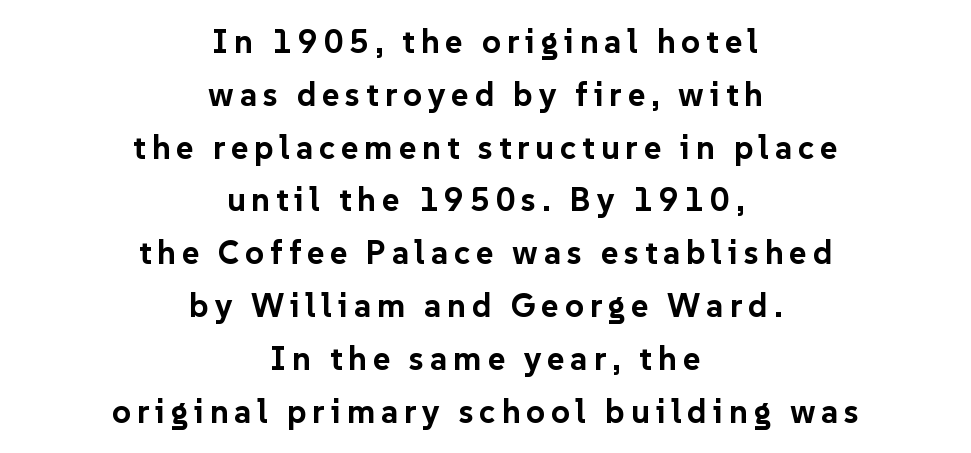
The image shows 33 px bold sans-serif type, upright; set centered, normal line spacing (1.6x), not underlined; low stroke contrast and a medium x-height.
